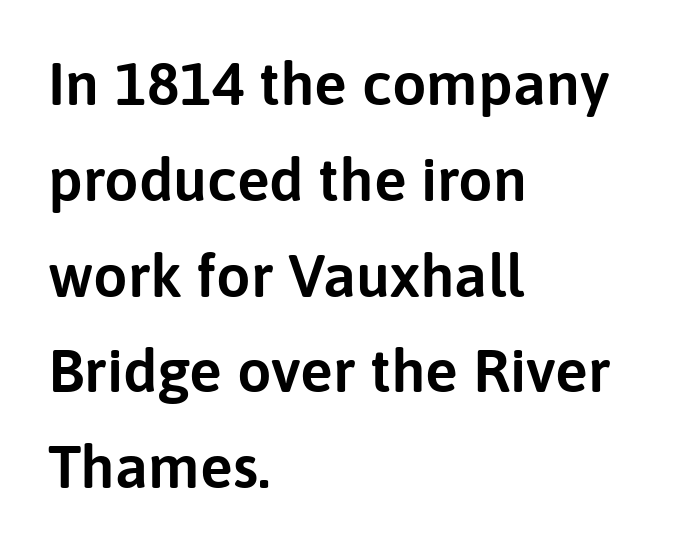
{"serif": "no", "italic": "no", "width": "normal", "stroke_contrast": "low", "x_height": "medium", "monospaced": "no", "underline": "no", "align": "left", "line_spacing": "normal", "line_spacing_ratio": 1.57, "letter_spacing": "normal", "letter_spacing_em": 0.0, "glyph_px": 61}
